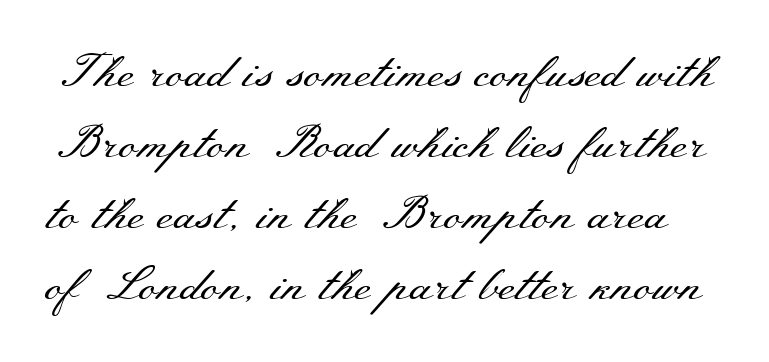
{"serif": "yes", "bold": "no", "weight": "regular", "width": "wide", "stroke_contrast": "medium", "x_height": "small", "monospaced": "no", "underline": "no", "line_spacing": "normal", "line_spacing_ratio": 1.54, "letter_spacing": "normal", "letter_spacing_em": 0.0, "glyph_px": 46}
